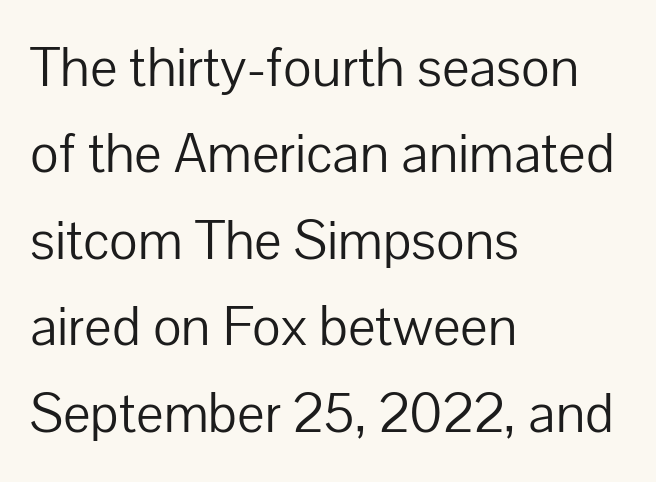
Vertically, the passage feels balanced, rows spaced as you'd expect. A typesetter would call this zero additional tracking. The lines in this sample share a left origin and differ only in where they stop. These glyphs show unthickened strokes, regular width or finer. The rendering shows plain stroke endings on the letterforms — a sans-serif design. The zone under the glyphs is completely vacant.
